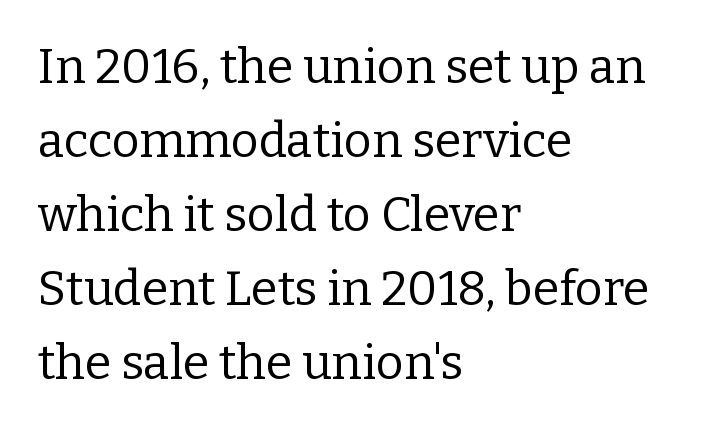
The image shows 48 px regular-weight serif type, upright; set left-aligned, normal line spacing (1.54x), normal letter spacing, not underlined; low stroke contrast and a medium x-height.
